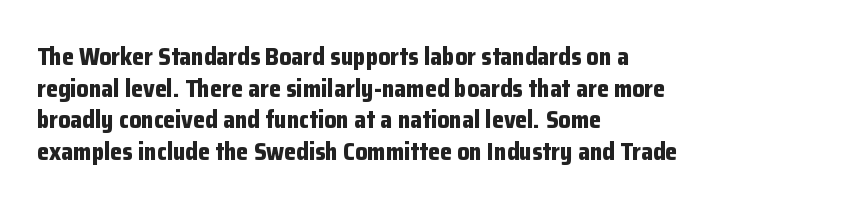
{"italic": "no", "bold": "yes", "underline": "no", "align": "left", "line_spacing": "normal", "line_spacing_ratio": 1.32, "letter_spacing": "normal", "letter_spacing_em": 0.0, "glyph_px": 24}
